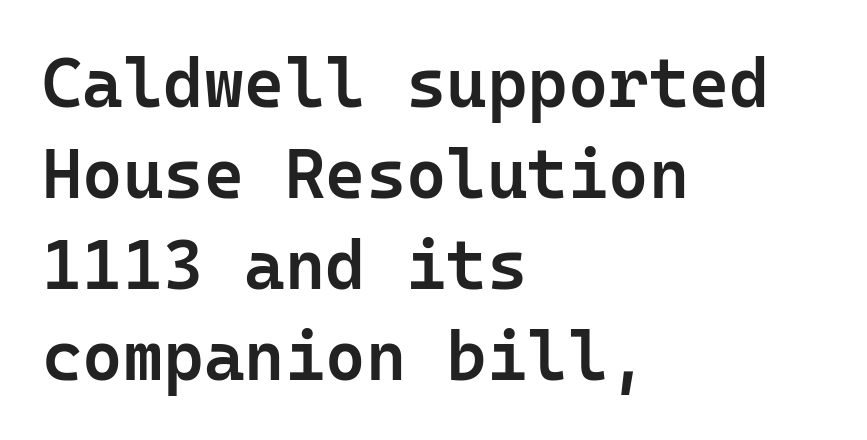
The image shows 69 px semibold sans-serif type, upright, monospaced; set left-aligned, normal line spacing (1.32x), normal letter spacing, not underlined; low stroke contrast and a medium x-height.
